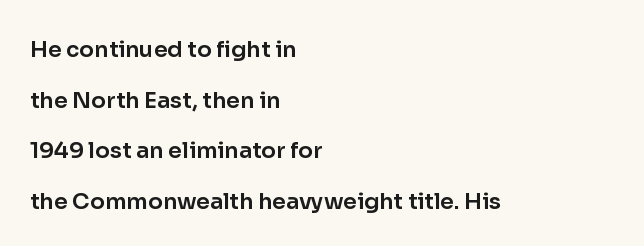
Q: Is the text italic (slanted)? A: No, it is upright.
Q: Is the text underlined? A: No.
Q: How is the paragraph aligned? A: Left-aligned.
Q: Is the spacing between letters normal or unusually wide? A: Normal.
Q: Is the spacing between lines tight, normal or loose? A: Loose.
